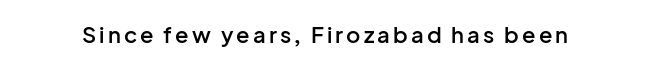
{"italic": "no", "bold": "semi", "underline": "no", "glyph_px": 22}
